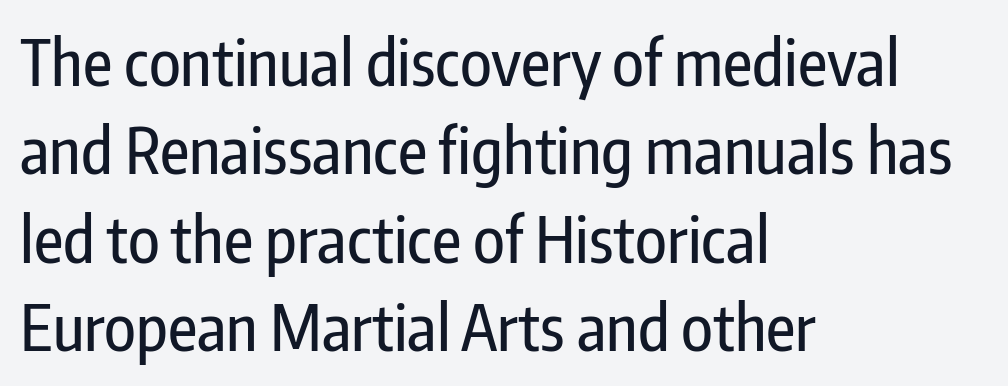
Q: Is the text italic (slanted)? A: No, it is upright.
Q: Is the typeface a serif or a sans-serif typeface? A: Sans-serif.
Q: Is the text underlined? A: No.
Q: How is the paragraph aligned? A: Left-aligned.
Q: Is the spacing between letters normal or unusually wide? A: Normal.
Q: Is the spacing between lines tight, normal or loose? A: Normal.
Q: Width (condensed, normal, or wide)? A: Condensed.
Q: Stroke contrast? A: Low.
Q: x-height? A: Medium.
Q: Monospaced? A: No.
